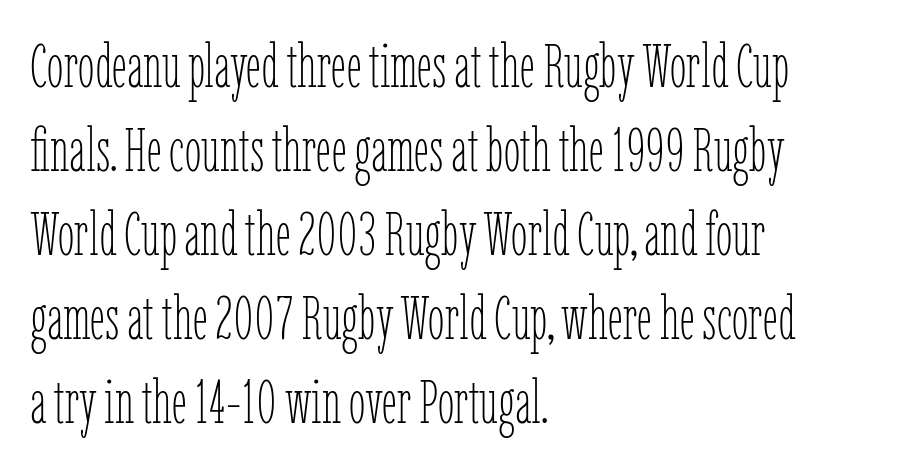
The image shows 60 px thin, condensed type, upright; set left-aligned, normal line spacing (1.4x), normal letter spacing, not underlined; low stroke contrast and a medium x-height.
